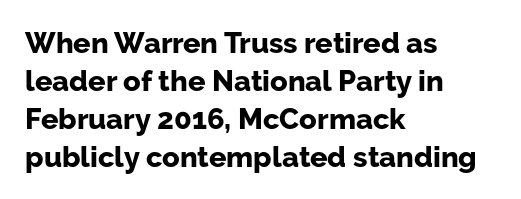
{"serif": "no", "italic": "no", "bold": "yes", "weight": "bold", "width": "normal", "stroke_contrast": "low", "x_height": "medium", "monospaced": "no", "underline": "no", "align": "left", "line_spacing": "normal", "line_spacing_ratio": 1.31, "letter_spacing": "normal", "letter_spacing_em": 0.0, "glyph_px": 29}
